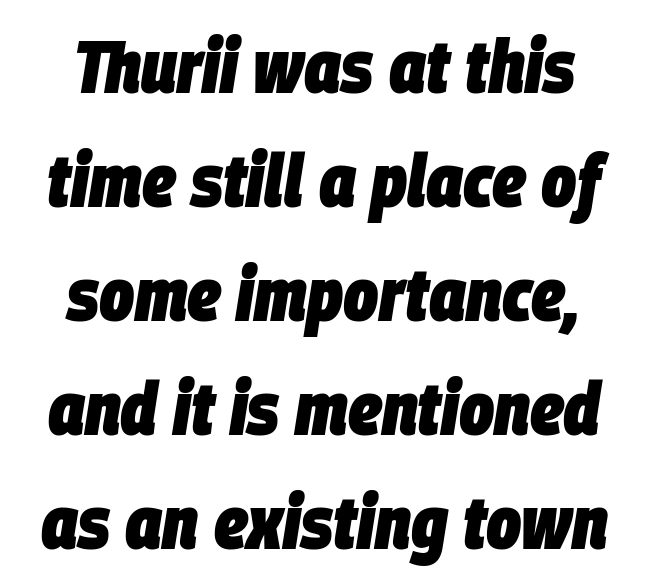
The image shows 74 px heavy, condensed type, italic (leaning right); set centered, normal line spacing (1.54x), normal letter spacing, not underlined; low stroke contrast and a large x-height.
